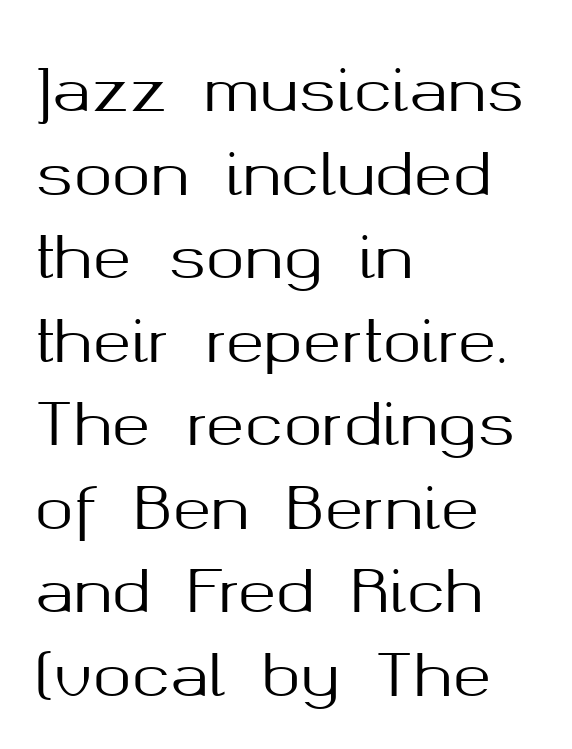
Q: Is the text italic (slanted)? A: No, it is upright.
Q: Is the typeface a serif or a sans-serif typeface? A: Sans-serif.
Q: Is the text underlined? A: No.
Q: How is the paragraph aligned? A: Left-aligned.
Q: Is the spacing between letters normal or unusually wide? A: Normal.
Q: Is the spacing between lines tight, normal or loose? A: Normal.
Q: Width (condensed, normal, or wide)? A: Normal.
Q: Stroke contrast? A: Medium.
Q: x-height? A: Medium.
Q: Monospaced? A: No.
